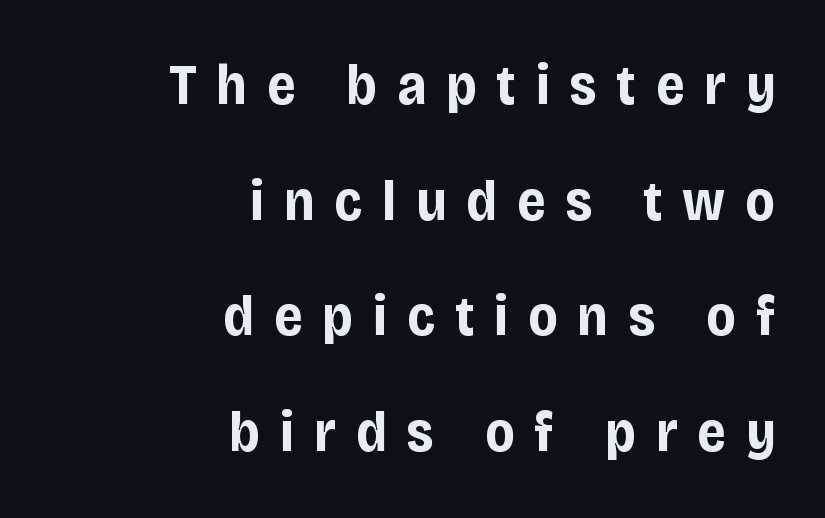
The image shows 57 px bold, condensed sans-serif type, upright; set right-aligned, loose line spacing (2.03x), unusually wide letter spacing (+0.35 em), not underlined; low stroke contrast and a large x-height.
